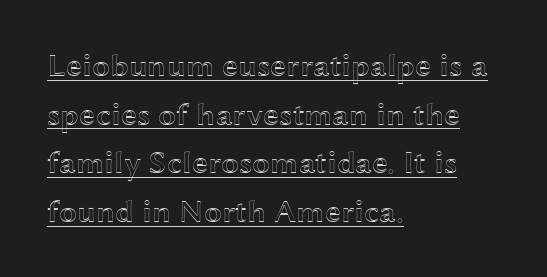
The image shows 32 px wide type, upright; set left-aligned, normal line spacing (1.52x), normal letter spacing, underlined; a medium x-height.
